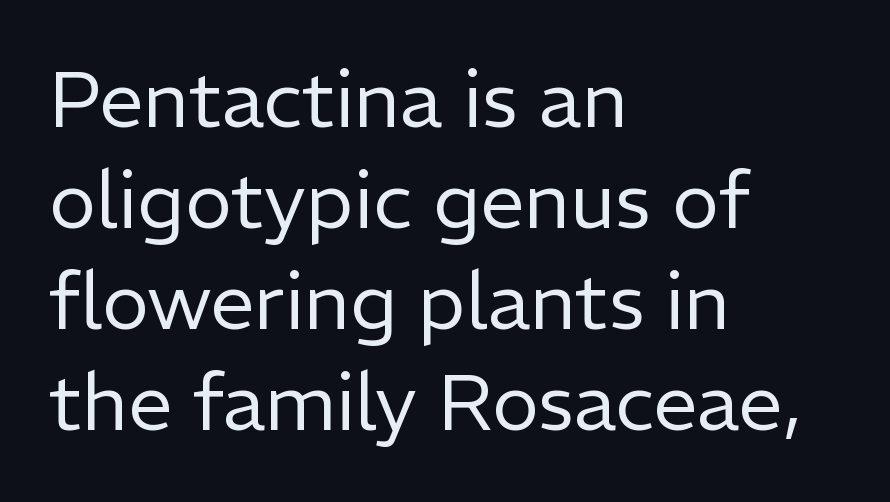
The image shows 79 px regular-weight sans-serif type, upright; set left-aligned, normal line spacing (1.28x), normal letter spacing, not underlined; low stroke contrast and a medium x-height.
